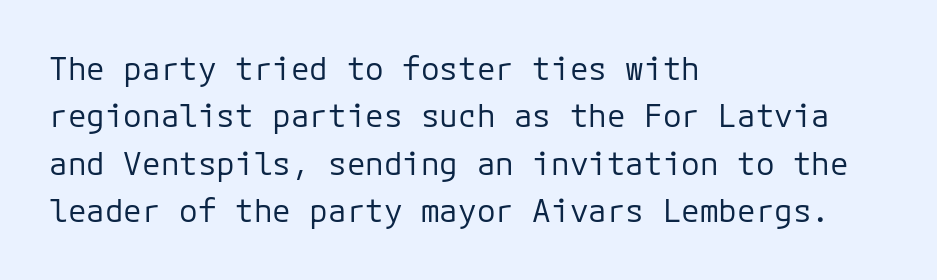
These lines were composed using upright roman letters. Glyph-to-glyph distance matches everyday printed text. The rendering anchors every line to the left-hand side. Weight: regular or lighter. Stroke terminals: plain, sans-serif.
